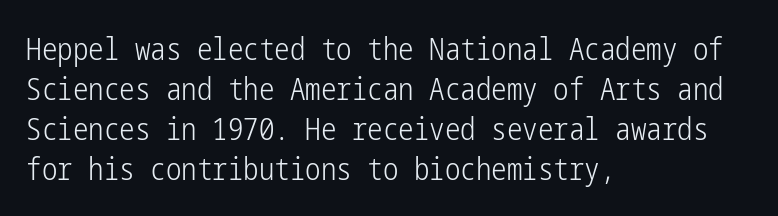
{"serif": "no", "italic": "no", "bold": "no", "weight": "light", "width": "condensed", "stroke_contrast": "low", "x_height": "medium", "underline": "no", "align": "left", "line_spacing": "normal", "line_spacing_ratio": 1.29, "letter_spacing": "normal", "letter_spacing_em": 0.0, "glyph_px": 31}
